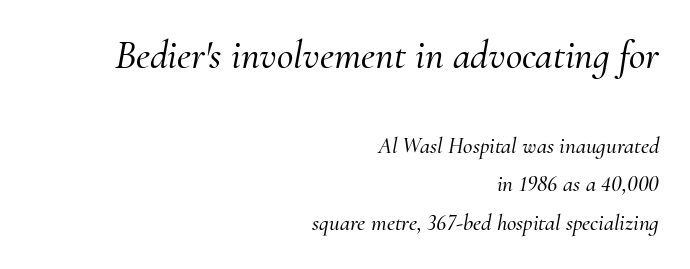
Descender tails drop into unmarked territory. Which margin do the lines hug? The right one — the left edge is uneven. The lettering tilts uniformly, giving the passage an italic look. Character size in the leading block exceeds that of the trailing block.
